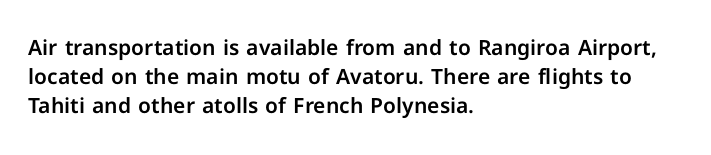
The image shows 21 px text type, upright; set left-aligned, normal line spacing (1.39x), normal letter spacing, not underlined.
